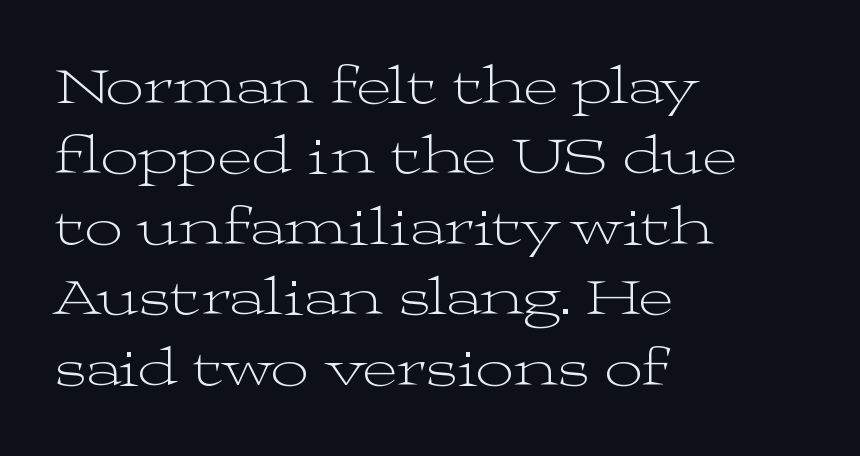
Q: Is the text bold? A: No.
Q: Is the text italic (slanted)? A: No, it is upright.
Q: Is the typeface a serif or a sans-serif typeface? A: Serif.
Q: Is the text underlined? A: No.
Q: How is the paragraph aligned? A: Left-aligned.
Q: Is the spacing between letters normal or unusually wide? A: Normal.
Q: Is the spacing between lines tight, normal or loose? A: Normal.
Q: Width (condensed, normal, or wide)? A: Wide.
Q: Stroke contrast? A: Medium.
Q: x-height? A: Medium.
Q: Monospaced? A: No.
